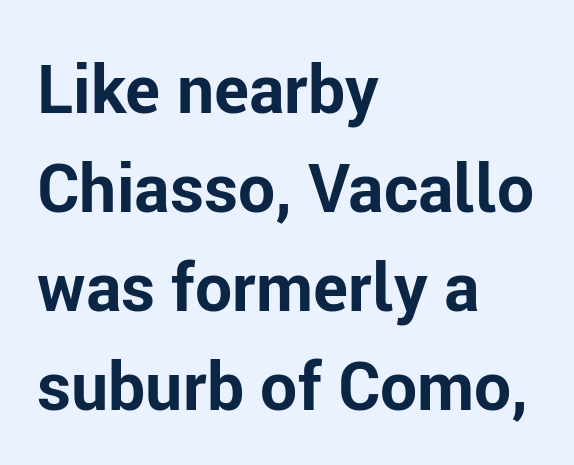
The space directly below the letters is spotless. Heavy-handed strokes throughout: this text is bold. Default kerning and tracking; the words read as compact shapes. Characters remain perfectly vertical along every line. Line starts are locked; line ends wander. The glyphs in this specimen are sans serif.
